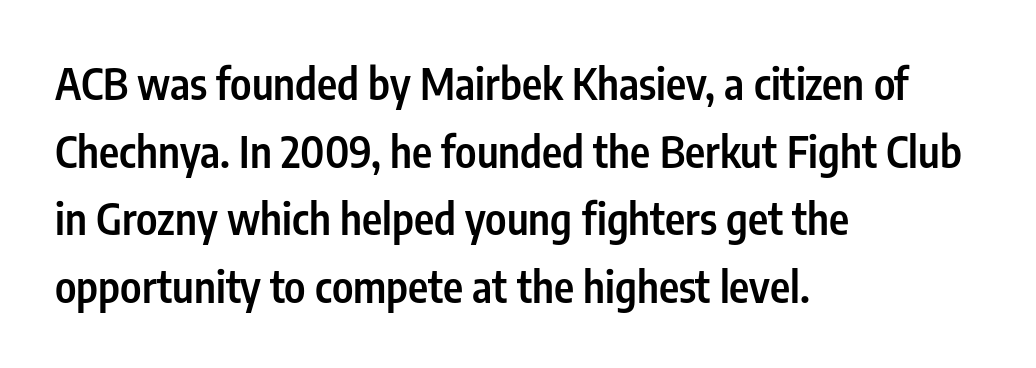
Successive baselines arrive at the customary interval. Heft: intermediate — a semibold. This rendering employs a face without finishing strokes, i.e., a sans-serif. Bare-footed words on every line.
